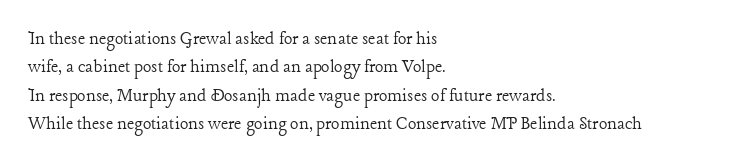
The image shows 20 px text type, upright; set left-aligned, normal line spacing (1.42x), normal letter spacing, not underlined.
